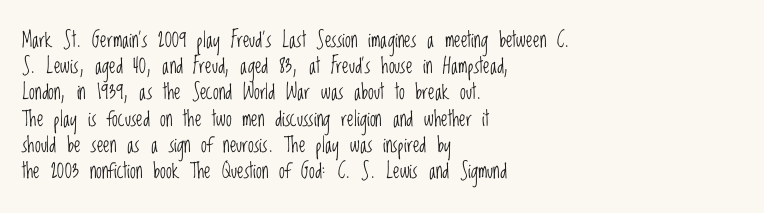
The image shows 21 px text type, upright; set left-aligned, normal line spacing (1.25x), normal letter spacing, not underlined.
